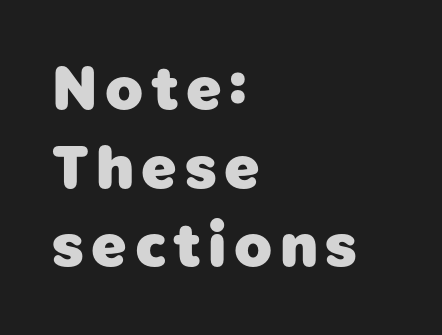
The text block is weighted toward the left margin, trailing off unevenly rightward. This block has exactly the height ordinary leading produces. Strong, thick strokes mark this as bold type. The space directly below the letters is spotless.
